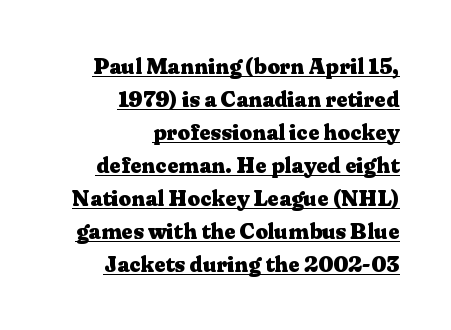
The image shows 22 px bold type, upright; set right-aligned, normal line spacing (1.5x), normal letter spacing, underlined.
